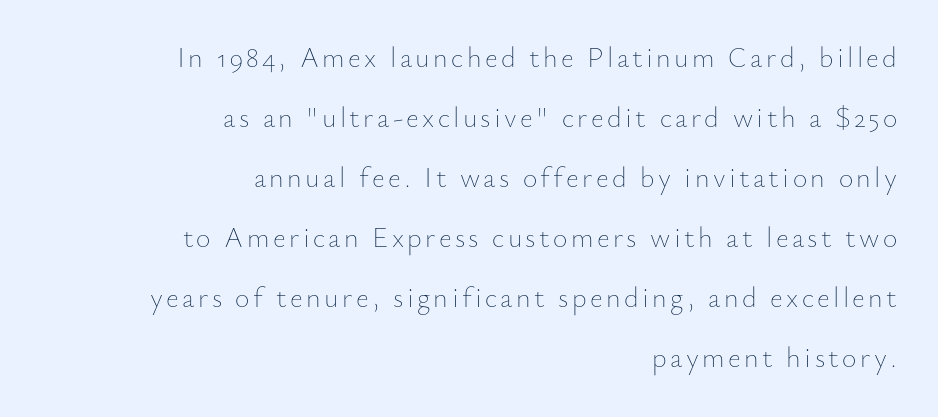
Q: Is the text bold? A: No.
Q: Is the text italic (slanted)? A: No, it is upright.
Q: Is the text underlined? A: No.
Q: How is the paragraph aligned? A: Right-aligned.
Q: Is the spacing between lines tight, normal or loose? A: Loose.
Q: Width (condensed, normal, or wide)? A: Normal.
Q: Stroke contrast? A: Low.
Q: x-height? A: Small.
Q: Monospaced? A: No.
